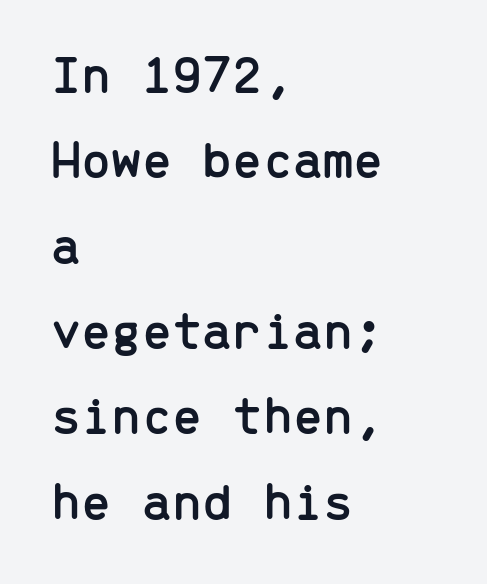
{"serif": "no", "italic": "no", "width": "normal", "stroke_contrast": "low", "x_height": "medium", "monospaced": "yes", "underline": "no", "align": "left", "line_spacing": "normal", "line_spacing_ratio": 1.58, "letter_spacing": "normal", "letter_spacing_em": 0.0, "glyph_px": 54}
